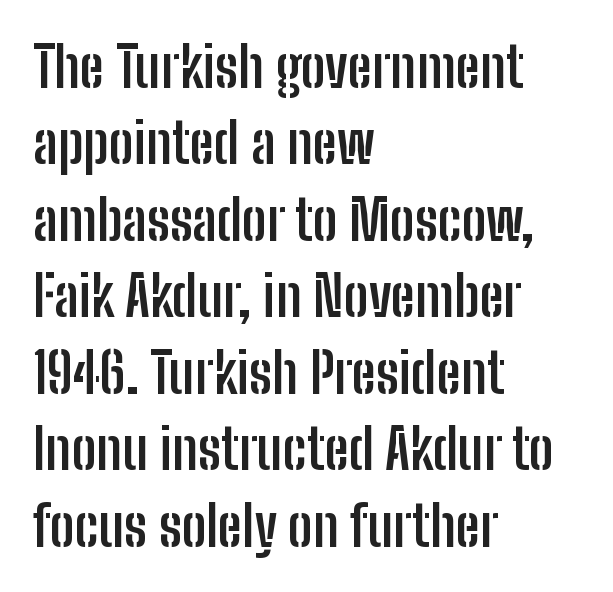
Q: Is the text bold? A: Yes.
Q: Is the text italic (slanted)? A: No, it is upright.
Q: Is the typeface a serif or a sans-serif typeface? A: Sans-serif.
Q: Is the text underlined? A: No.
Q: How is the paragraph aligned? A: Left-aligned.
Q: Is the spacing between letters normal or unusually wide? A: Normal.
Q: Is the spacing between lines tight, normal or loose? A: Normal.
Q: Width (condensed, normal, or wide)? A: Condensed.
Q: Stroke contrast? A: Low.
Q: x-height? A: Medium.
Q: Monospaced? A: No.
